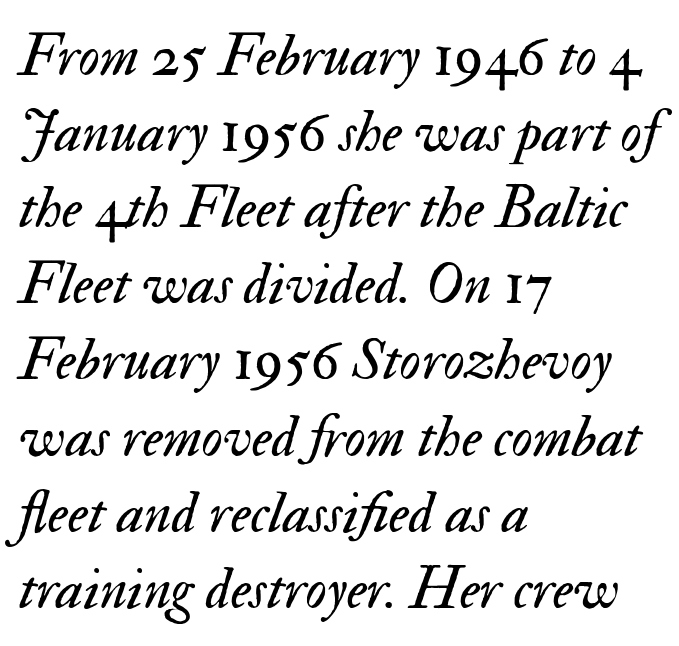
Character widths vary here, with narrow letters taking less room than wide ones. Observe the lean: these are italic letterforms. Short note: letters normally spaced. Think standard paragraph weight, or any step lighter than that. If you drew a ruler down the left edge, every line would touch it.
